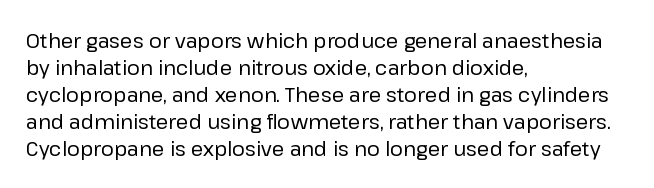
{"italic": "no", "bold": "no", "underline": "no", "align": "left", "line_spacing": "normal", "line_spacing_ratio": 1.35, "letter_spacing": "normal", "letter_spacing_em": 0.0, "glyph_px": 20}
